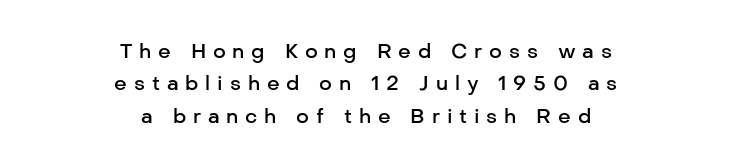
The image shows 20 px text type, upright; set centered, normal line spacing (1.62x), unusually wide letter spacing (+0.34 em), not underlined.
